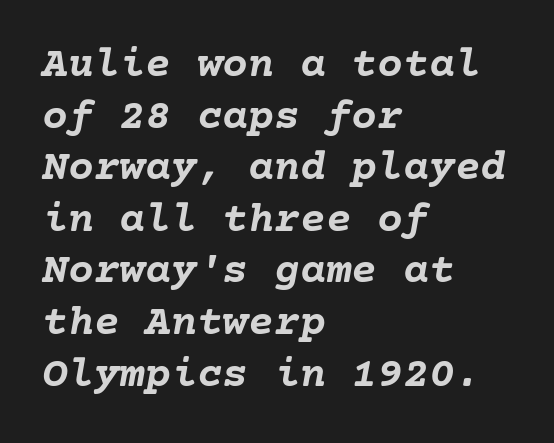
The image shows 43 px semibold type, italic (leaning right); set left-aligned, line spacing 1.2x, normal letter spacing, not underlined; low stroke contrast and a medium x-height.
